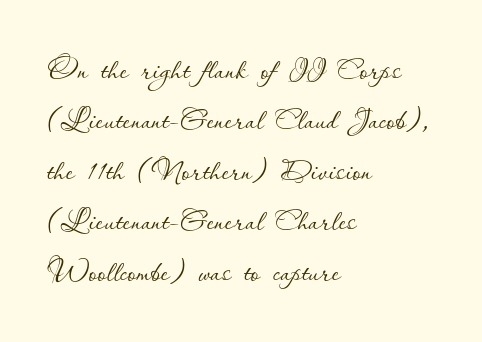
The image shows 41 px thin type; set left-aligned, line spacing 1.23x, normal letter spacing, not underlined; low stroke contrast and a small x-height.
